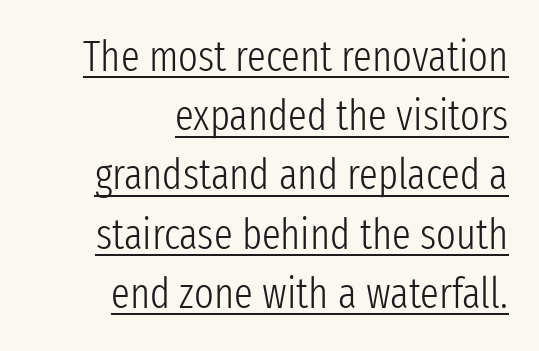
{"serif": "no", "italic": "no", "bold": "no", "weight": "light", "width": "condensed", "stroke_contrast": "low", "x_height": "medium", "monospaced": "no", "underline": "yes", "align": "right", "line_spacing": "normal", "line_spacing_ratio": 1.41, "letter_spacing": "normal", "letter_spacing_em": 0.0, "glyph_px": 42}
